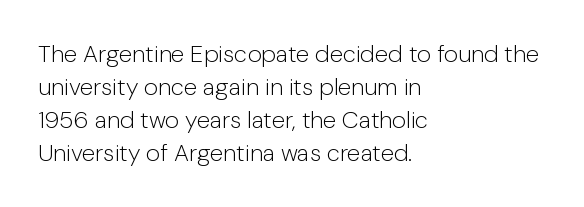
These lines stack with their left ends in a neat column. Letters rest on an invisible, unmarked baseline. The lines sit at an ordinary, default distance from one another. The type sits square on the baseline with zero lean. No letter is thick-stroked: the sample isn't bold. Default kerning and tracking; the words read as compact shapes.
